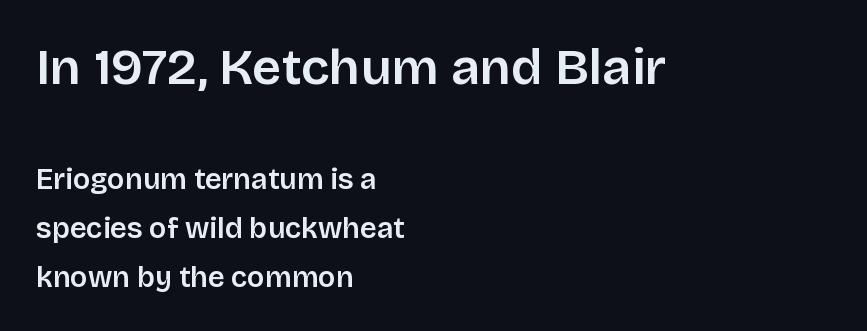
{"serif": "no", "italic": "no", "width": "normal", "stroke_contrast": "low", "x_height": "large", "monospaced": "no", "underline": "no", "align": "left", "line_spacing": "normal", "line_spacing_ratio": 1.68, "letter_spacing": "normal", "letter_spacing_em": 0.0, "larger_block": "first", "size_ratio": 1.76, "glyph_px": 51}
